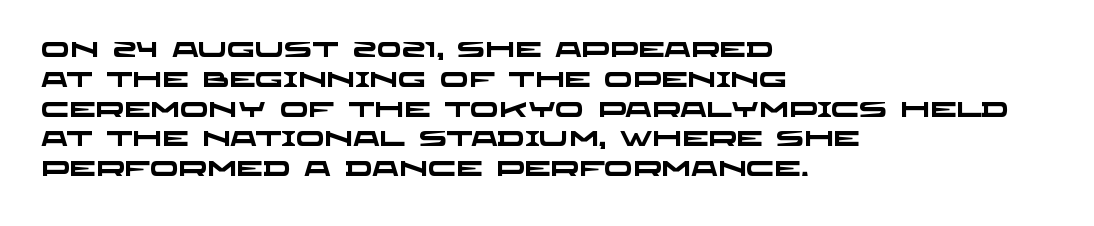
The image shows 21 px bold type; set left-aligned, normal line spacing (1.42x), normal letter spacing, not underlined.
